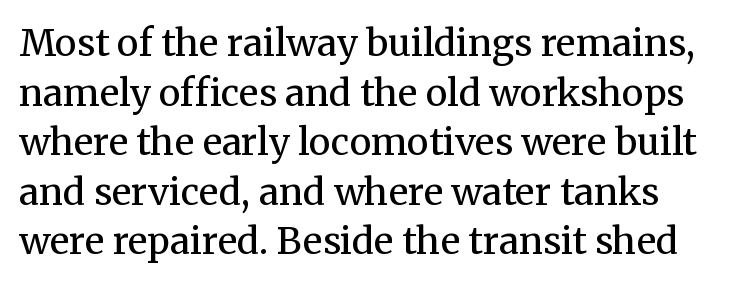
{"serif": "yes", "italic": "no", "bold": "no", "weight": "regular", "width": "normal", "stroke_contrast": "medium", "x_height": "medium", "monospaced": "no", "underline": "no", "line_spacing": "normal", "line_spacing_ratio": 1.34, "letter_spacing": "normal", "letter_spacing_em": 0.0, "glyph_px": 37}
